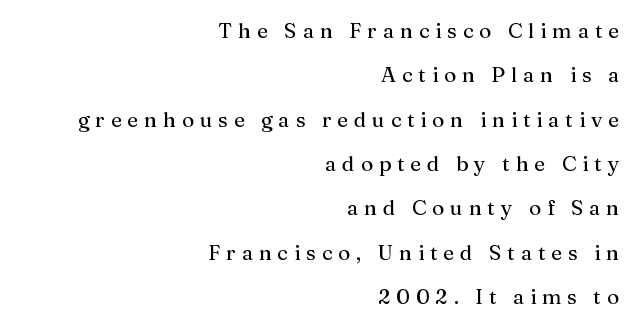
The image shows 21 px text type, upright; set right-aligned, loose line spacing (2.11x), unusually wide letter spacing (+0.28 em), not underlined.
